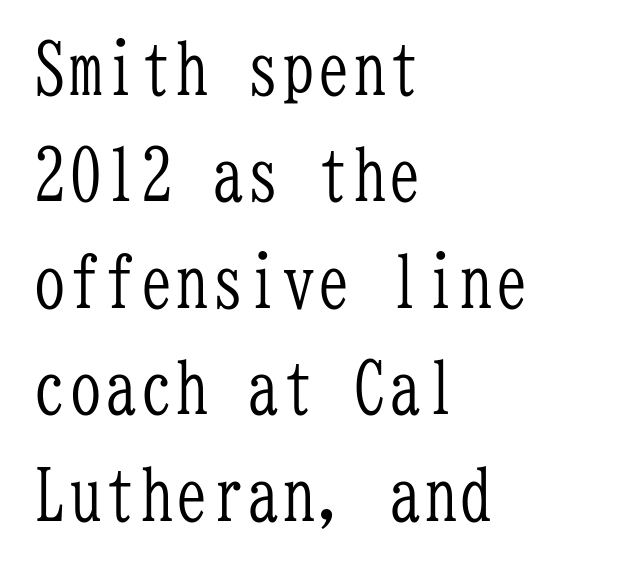
The typeface chosen for these lines features serifs. Upright lettering throughout. How are the letters spaced? Ordinarily, with no added tracking. Looks like terminal output: every glyph gets an equal slot.
